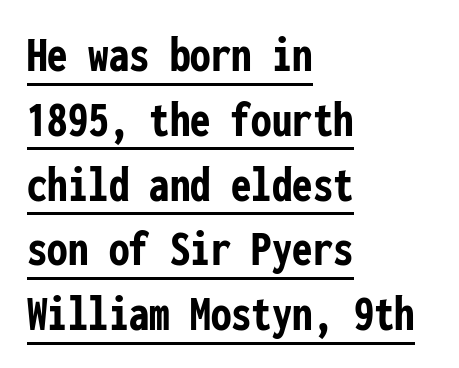
Each letter, wide or thin by design, is forced into the same width here. A roman cut, with each character standing at attention. This rendering uses left alignment, leaving the right contour irregular. Between one letter and the next there's only the usual sliver of space.
